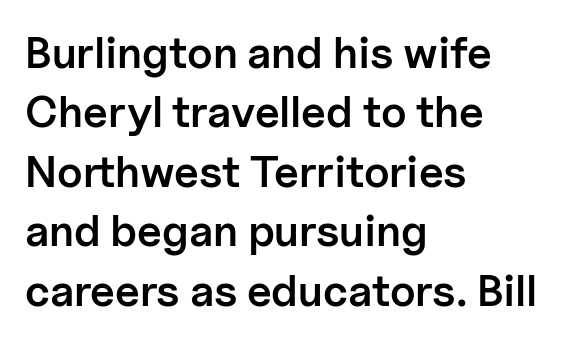
The lettering stays uniformly vertical, giving the passage a roman look. How are the letters spaced? Ordinarily, with no added tracking. A fair bit of extra ink — the face is semibold, not bold. A student would call this left alignment; a typographer would say flush left, rag right.
